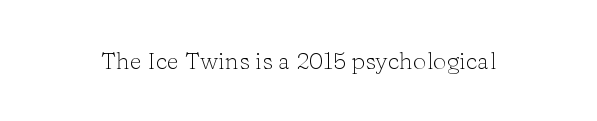
{"italic": "no", "bold": "no", "underline": "no", "letter_spacing": "normal", "letter_spacing_em": 0.0, "glyph_px": 24}
